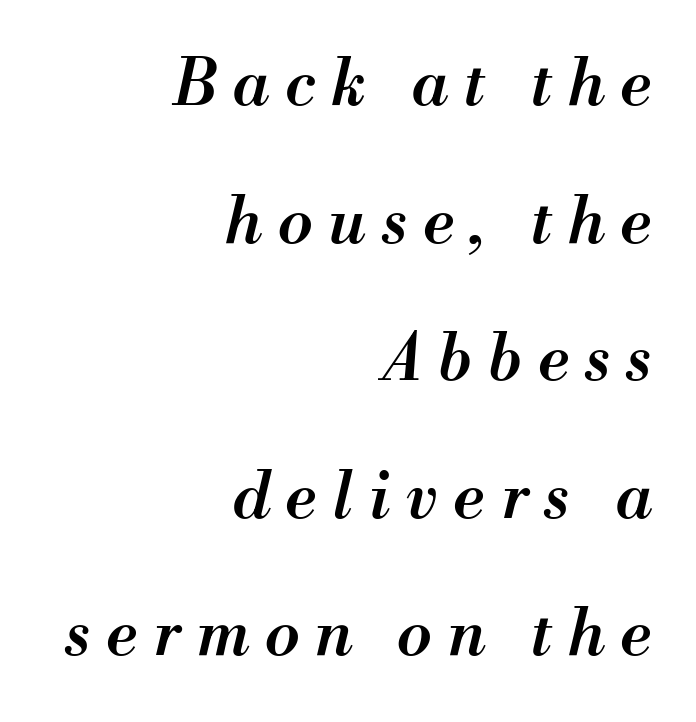
Q: Is the text bold? A: Semi-bold.
Q: Is the text italic (slanted)? A: Yes, it leans right by about 13 degrees.
Q: Is the text underlined? A: No.
Q: How is the paragraph aligned? A: Right-aligned.
Q: Is the spacing between letters normal or unusually wide? A: Unusually wide.
Q: Is the spacing between lines tight, normal or loose? A: Loose.
Q: Width (condensed, normal, or wide)? A: Normal.
Q: Stroke contrast? A: Medium.
Q: x-height? A: Small.
Q: Monospaced? A: No.
